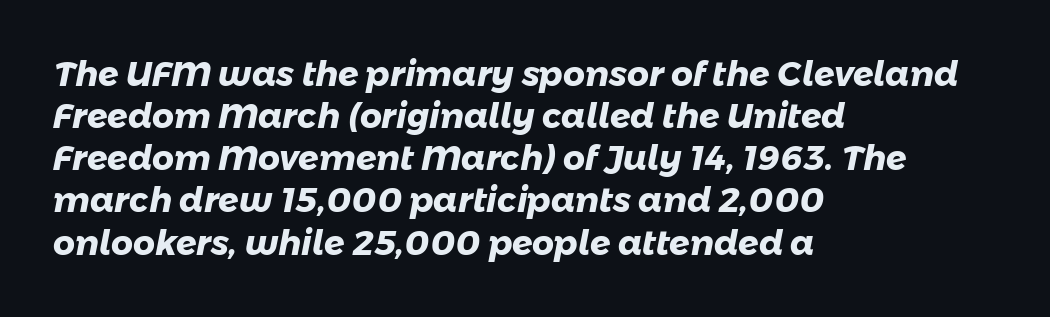
The image shows 34 px heavy sans-serif type; set left-aligned, line spacing 1.24x, normal letter spacing, not underlined; low stroke contrast and a medium x-height.
